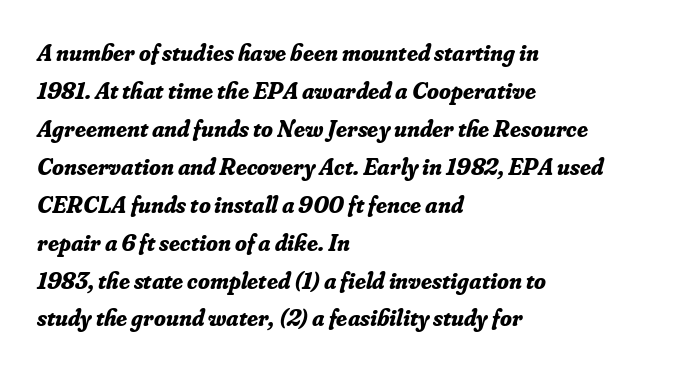
Q: Is the text bold? A: Yes.
Q: Is the text italic (slanted)? A: Yes, it leans right by about 16 degrees.
Q: Is the text underlined? A: No.
Q: How is the paragraph aligned? A: Left-aligned.
Q: Is the spacing between letters normal or unusually wide? A: Normal.
Q: Is the spacing between lines tight, normal or loose? A: Normal.
